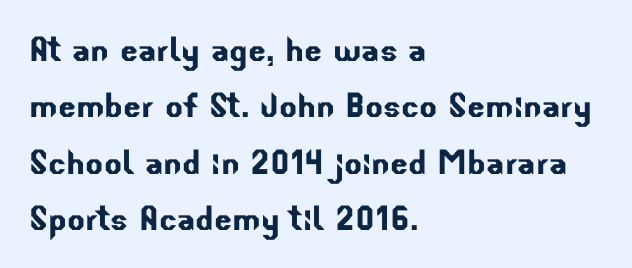
Q: Is the typeface a serif or a sans-serif typeface? A: Sans-serif.
Q: Is the text underlined? A: No.
Q: How is the paragraph aligned? A: Left-aligned.
Q: Is the spacing between letters normal or unusually wide? A: Normal.
Q: Is the spacing between lines tight, normal or loose? A: Normal.
Q: Width (condensed, normal, or wide)? A: Normal.
Q: Stroke contrast? A: Low.
Q: x-height? A: Small.
Q: Monospaced? A: No.
